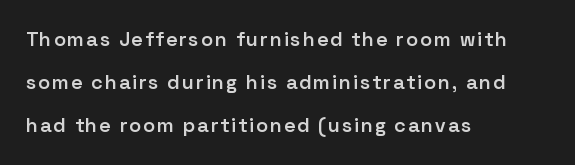
Q: Is the text bold? A: Semi-bold.
Q: Is the text italic (slanted)? A: No, it is upright.
Q: Is the text underlined? A: No.
Q: How is the paragraph aligned? A: Left-aligned.
Q: Is the spacing between lines tight, normal or loose? A: Loose.
